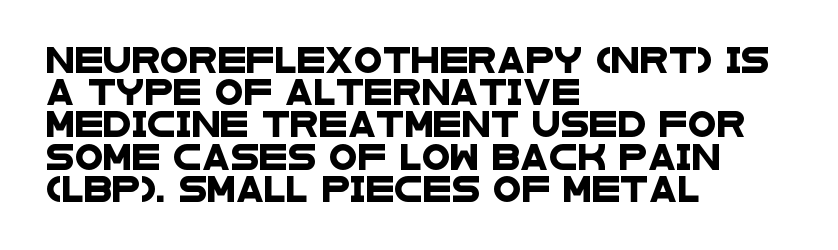
Q: Is the text underlined? A: No.
Q: How is the paragraph aligned? A: Left-aligned.
Q: Is the spacing between letters normal or unusually wide? A: Normal.
